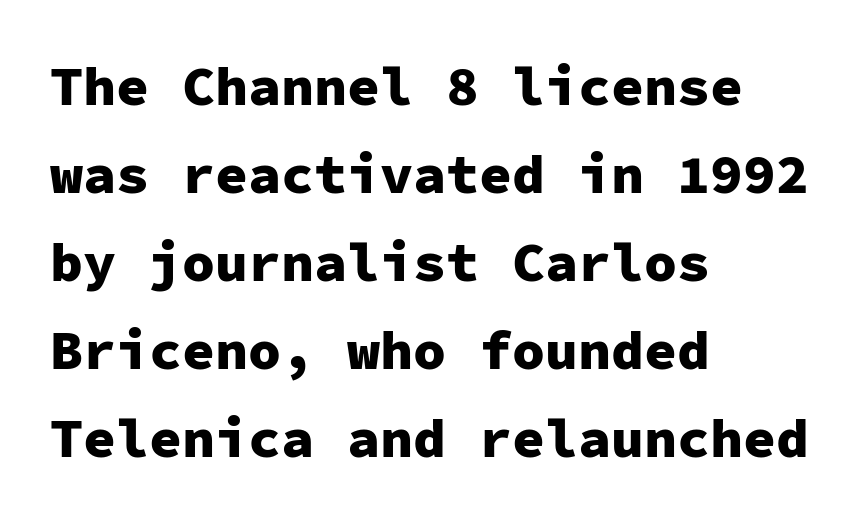
The image shows 55 px heavy sans-serif type, upright, monospaced; set left-aligned, normal line spacing (1.6x), normal letter spacing, not underlined; low stroke contrast and a medium x-height.
